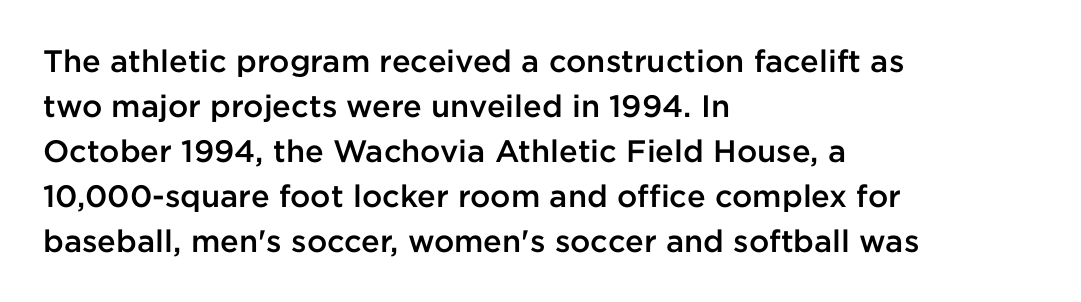
Q: Is the text bold? A: Semi-bold.
Q: Is the text italic (slanted)? A: No, it is upright.
Q: Is the typeface a serif or a sans-serif typeface? A: Sans-serif.
Q: Is the text underlined? A: No.
Q: How is the paragraph aligned? A: Left-aligned.
Q: Is the spacing between letters normal or unusually wide? A: Normal.
Q: Is the spacing between lines tight, normal or loose? A: Normal.
Q: Width (condensed, normal, or wide)? A: Normal.
Q: Stroke contrast? A: Low.
Q: x-height? A: Medium.
Q: Monospaced? A: No.
